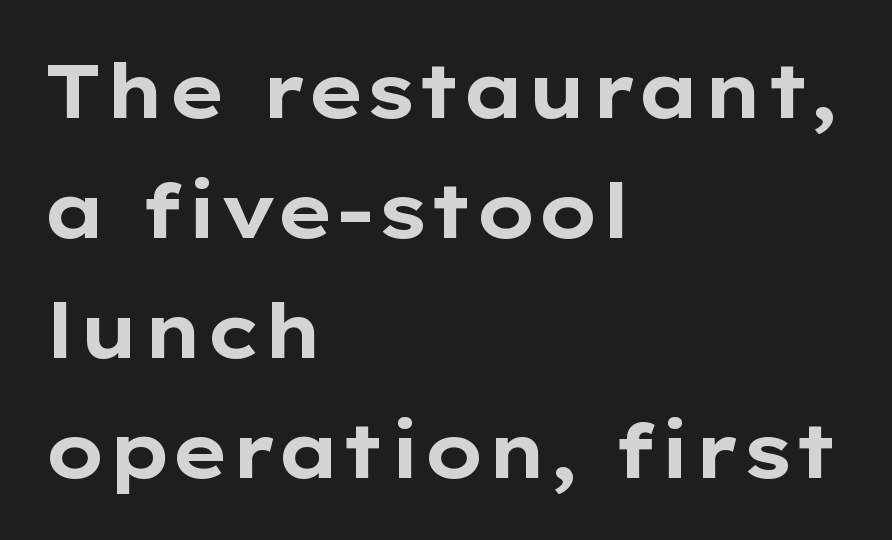
Regarding serifs, this sample does without them. The letters advance in unequal steps, a hallmark of proportional type. Heft: maximum for text — a bold. Between one letter and the next there's only the usual sliver of space. Horizontal bands of white between lines are of average thickness. The lines are quadded left.
